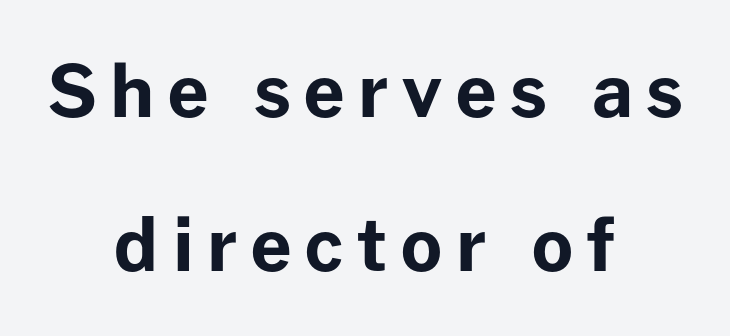
Is the block centered? Yes — each line is placed symmetrically about the middle. The face used here is a sans, in the tradition of grotesques and geometrics. Each letter keeps its own natural width here, so spacing adapts to shape. Pretty heavy lettering here — definitely bold.
